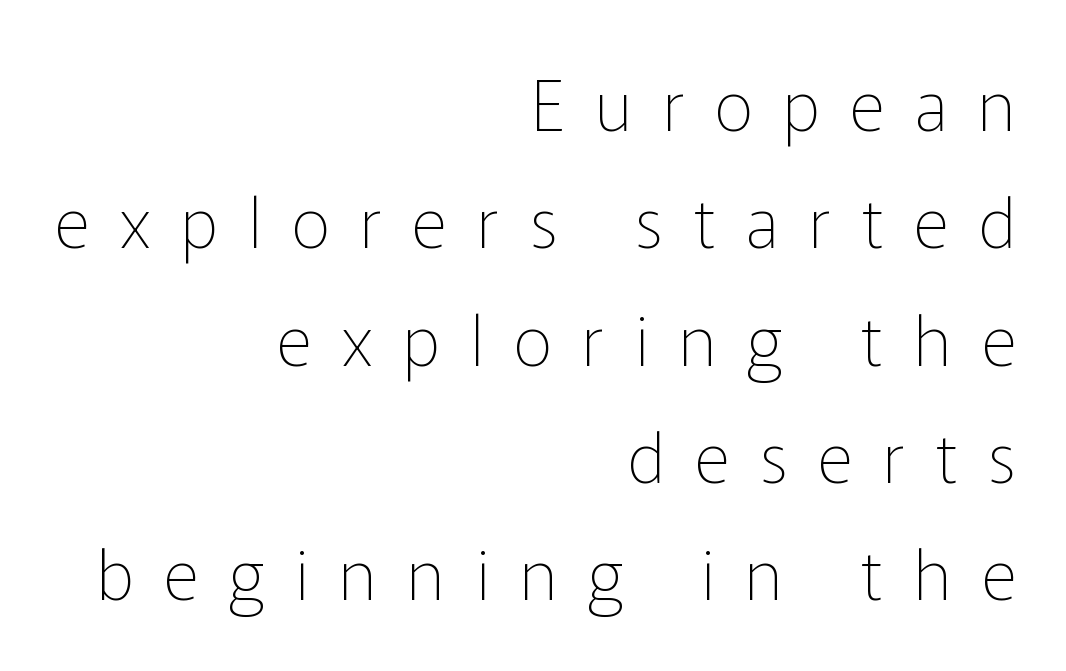
{"serif": "no", "italic": "no", "bold": "no", "weight": "thin", "width": "normal", "stroke_contrast": "low", "x_height": "medium", "monospaced": "no", "underline": "no", "align": "right", "line_spacing": "normal", "line_spacing_ratio": 1.7, "letter_spacing": "wide", "letter_spacing_em": 0.44, "glyph_px": 69}
